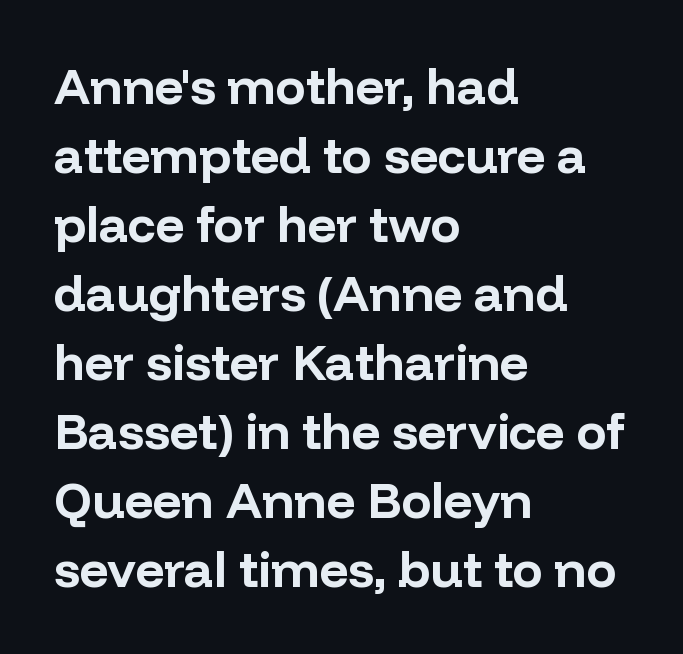
{"serif": "no", "italic": "no", "bold": "yes", "weight": "bold", "width": "normal", "stroke_contrast": "low", "x_height": "medium", "monospaced": "no", "underline": "no", "align": "left", "line_spacing": "normal", "line_spacing_ratio": 1.38, "letter_spacing": "normal", "letter_spacing_em": 0.0, "glyph_px": 50}
